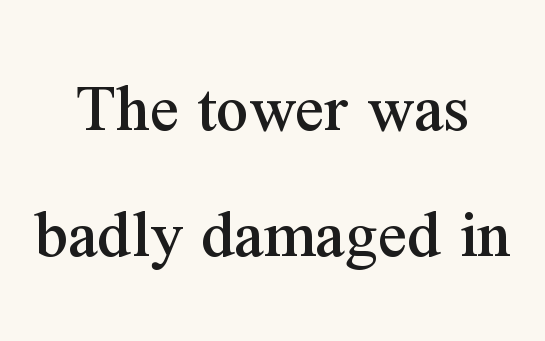
The rendering shows small feet on the letterforms — a serif design. No italicization has been applied; the sample stays upright. Notice how the passage keeps no hard edge, just a central spine. Character widths vary here, with narrow letters taking less room than wide ones.
